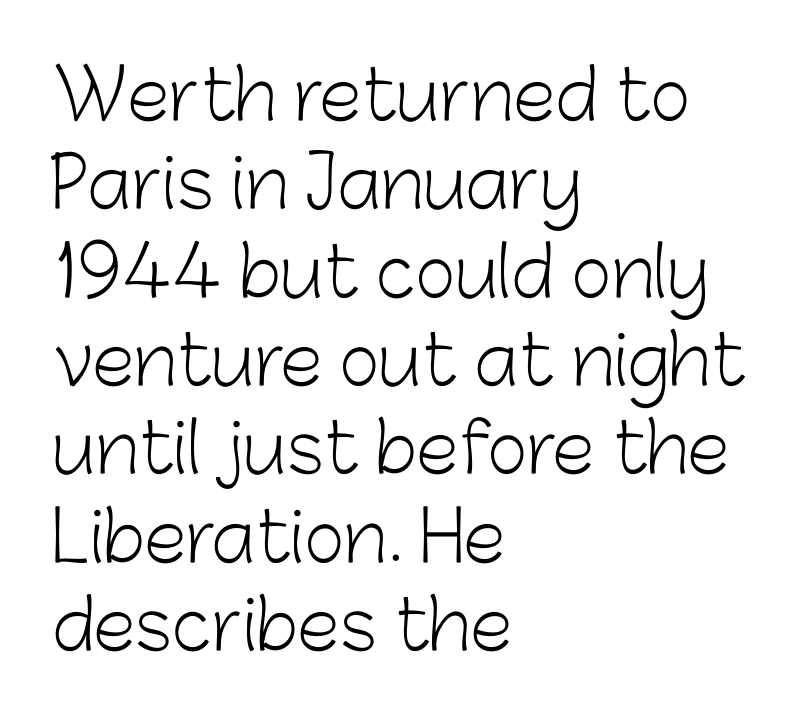
{"serif": "no", "italic": "no", "bold": "no", "weight": "light", "width": "normal", "stroke_contrast": "low", "x_height": "medium", "monospaced": "no", "underline": "no", "align": "left", "line_spacing": "normal", "line_spacing_ratio": 1.28, "letter_spacing": "normal", "letter_spacing_em": 0.0, "glyph_px": 69}
